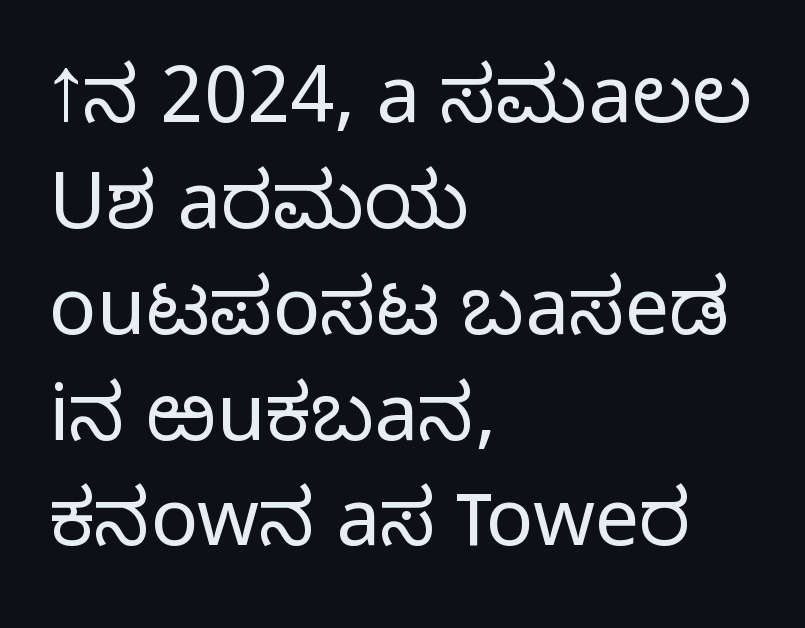
Q: Is the text bold? A: No.
Q: Is the text italic (slanted)? A: No, it is upright.
Q: Is the typeface a serif or a sans-serif typeface? A: Sans-serif.
Q: Is the text underlined? A: No.
Q: How is the paragraph aligned? A: Left-aligned.
Q: Is the spacing between letters normal or unusually wide? A: Normal.
Q: Is the spacing between lines tight, normal or loose? A: Normal.
Q: Width (condensed, normal, or wide)? A: Normal.
Q: Stroke contrast? A: Low.
Q: x-height? A: Medium.
Q: Monospaced? A: No.
